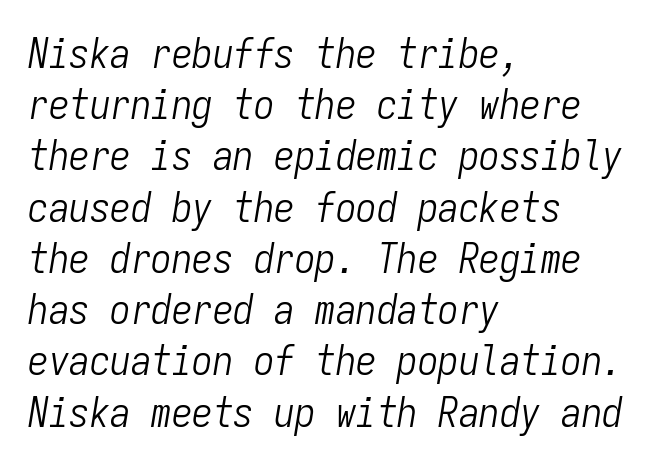
Q: Is the text bold? A: No.
Q: Is the text italic (slanted)? A: Yes, it leans right by about 9 degrees.
Q: Is the text underlined? A: No.
Q: How is the paragraph aligned? A: Left-aligned.
Q: Is the spacing between letters normal or unusually wide? A: Normal.
Q: Is the spacing between lines tight, normal or loose? A: Normal.
Q: Width (condensed, normal, or wide)? A: Condensed.
Q: Stroke contrast? A: Low.
Q: x-height? A: Medium.
Q: Monospaced? A: Yes.
